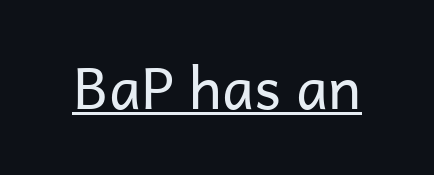
Q: Is the text bold? A: No.
Q: Is the text italic (slanted)? A: No, it is upright.
Q: Is the typeface a serif or a sans-serif typeface? A: Sans-serif.
Q: Is the text underlined? A: Yes.
Q: Is the spacing between letters normal or unusually wide? A: Normal.
Q: Width (condensed, normal, or wide)? A: Normal.
Q: Stroke contrast? A: Low.
Q: x-height? A: Medium.
Q: Monospaced? A: No.
